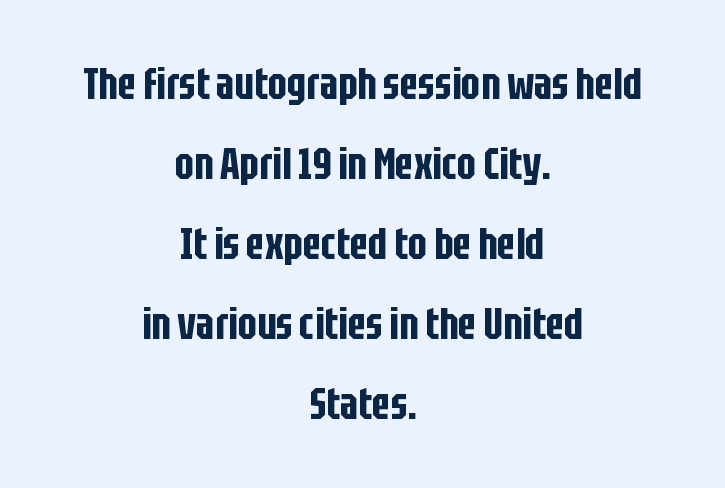
Q: Is the text italic (slanted)? A: No, it is upright.
Q: Is the typeface a serif or a sans-serif typeface? A: Sans-serif.
Q: Is the text underlined? A: No.
Q: How is the paragraph aligned? A: Centered.
Q: Is the spacing between letters normal or unusually wide? A: Normal.
Q: Width (condensed, normal, or wide)? A: Condensed.
Q: Stroke contrast? A: Low.
Q: x-height? A: Large.
Q: Monospaced? A: No.
